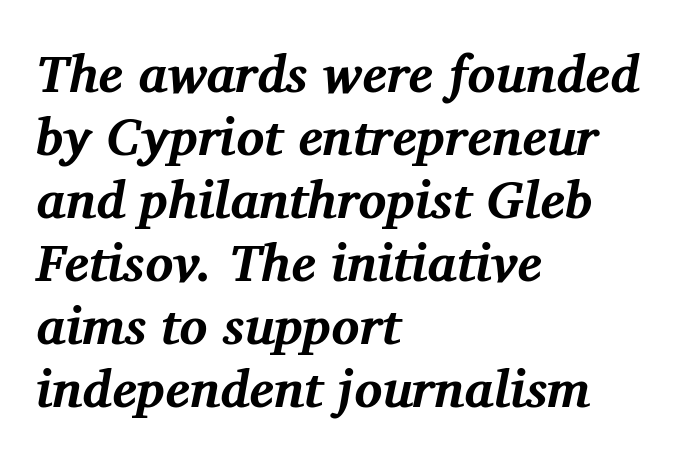
{"serif": "yes", "italic": "yes", "lean": "right", "slant_degrees": 11, "bold": "yes", "weight": "bold", "width": "normal", "stroke_contrast": "medium", "x_height": "medium", "monospaced": "no", "underline": "no", "align": "left", "line_spacing_ratio": 1.21, "letter_spacing": "normal", "letter_spacing_em": 0.0, "glyph_px": 52}
